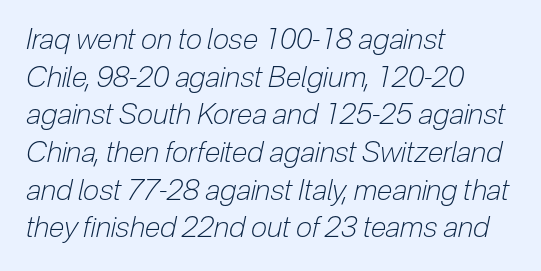
{"italic": "yes", "lean": "right", "slant_degrees": 12, "bold": "no", "weight": "light", "width": "condensed", "stroke_contrast": "low", "x_height": "medium", "monospaced": "no", "underline": "no", "align": "left", "line_spacing": "normal", "line_spacing_ratio": 1.3, "letter_spacing": "normal", "letter_spacing_em": 0.0, "glyph_px": 29}
